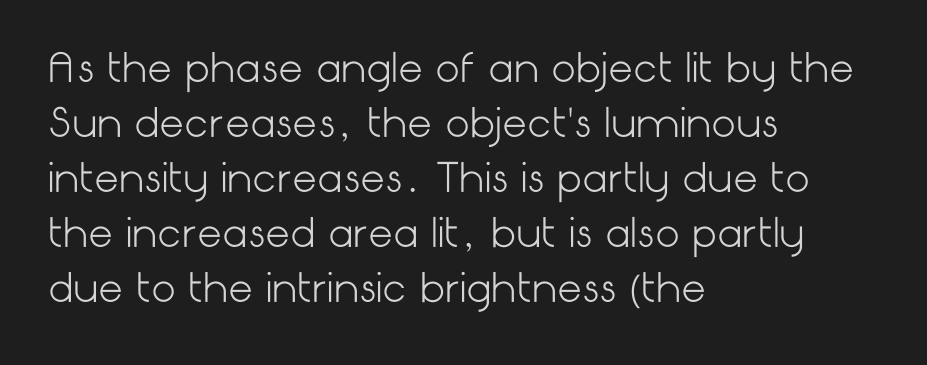
{"serif": "no", "italic": "no", "bold": "no", "weight": "light", "width": "normal", "stroke_contrast": "low", "x_height": "medium", "underline": "no", "align": "left", "line_spacing": "normal", "line_spacing_ratio": 1.41, "letter_spacing": "normal", "letter_spacing_em": 0.0, "glyph_px": 39}
